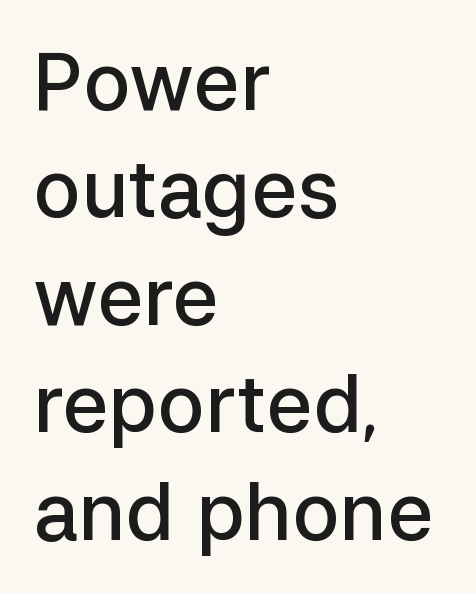
{"serif": "no", "italic": "no", "bold": "semi", "weight": "semibold", "width": "normal", "stroke_contrast": "low", "x_height": "medium", "monospaced": "no", "underline": "no", "align": "left", "line_spacing": "normal", "line_spacing_ratio": 1.36, "letter_spacing": "normal", "letter_spacing_em": 0.0, "glyph_px": 79}
